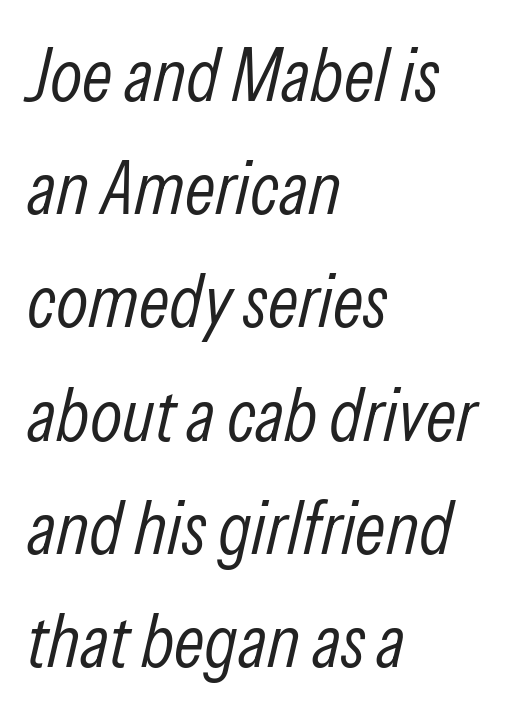
Q: Is the text bold? A: No.
Q: Is the text italic (slanted)? A: Yes, it leans right by about 13 degrees.
Q: Is the text underlined? A: No.
Q: How is the paragraph aligned? A: Left-aligned.
Q: Is the spacing between letters normal or unusually wide? A: Normal.
Q: Is the spacing between lines tight, normal or loose? A: Normal.
Q: Width (condensed, normal, or wide)? A: Condensed.
Q: Stroke contrast? A: Low.
Q: x-height? A: Medium.
Q: Monospaced? A: No.
